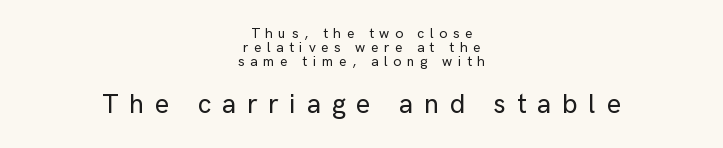
{"italic": "no", "underline": "no", "align": "center", "line_spacing": "tight", "line_spacing_ratio": 0.99, "letter_spacing": "wide", "letter_spacing_em": 0.4, "larger_block": "second", "size_ratio": 1.93, "glyph_px": 27}
